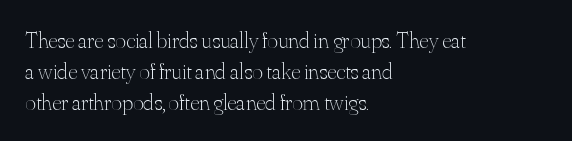
Q: Is the text bold? A: No.
Q: Is the text italic (slanted)? A: No, it is upright.
Q: Is the text underlined? A: No.
Q: How is the paragraph aligned? A: Left-aligned.
Q: Is the spacing between letters normal or unusually wide? A: Normal.
Q: Is the spacing between lines tight, normal or loose? A: Normal.
